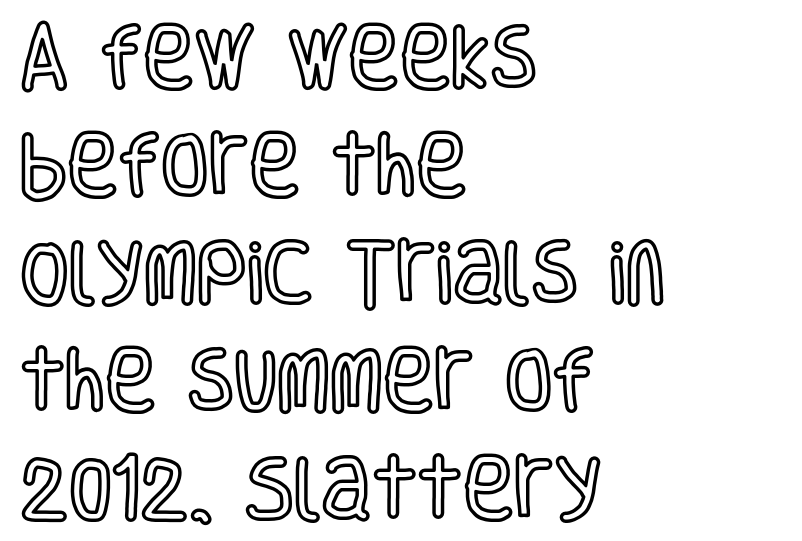
Q: Is the text italic (slanted)? A: No, it is upright.
Q: Is the text underlined? A: No.
Q: How is the paragraph aligned? A: Left-aligned.
Q: Is the spacing between letters normal or unusually wide? A: Normal.
Q: Is the spacing between lines tight, normal or loose? A: Normal.
Q: Width (condensed, normal, or wide)? A: Condensed.
Q: x-height? A: Large.
Q: Monospaced? A: No.
